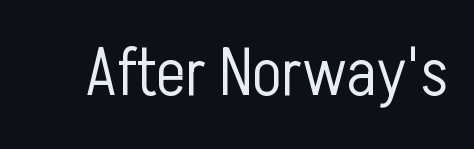
The image shows 68 px light, condensed sans-serif type, upright; set normal letter spacing, not underlined; low stroke contrast and a medium x-height.
